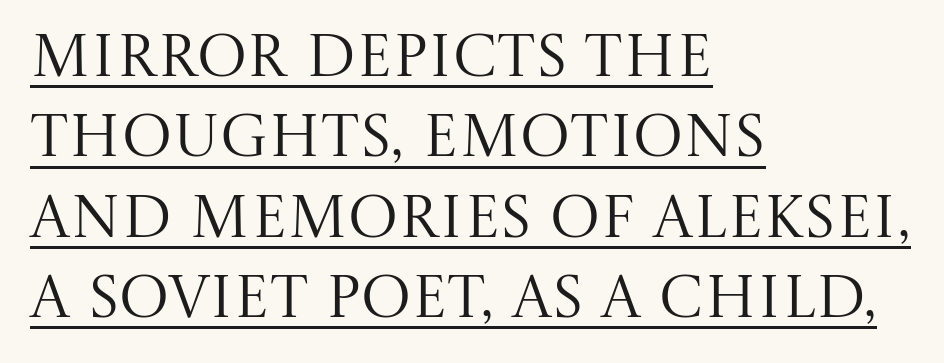
The block of text has a typical density, with ordinary space between rows. The rag falls on the right side of this text block. Is there any slant? The stems are plumb. The font is comparable to plain body text, perhaps lighter.
